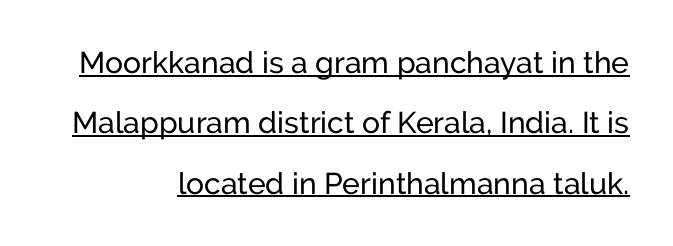
Q: Is the text bold? A: No.
Q: Is the text italic (slanted)? A: No, it is upright.
Q: Is the typeface a serif or a sans-serif typeface? A: Sans-serif.
Q: Is the text underlined? A: Yes.
Q: How is the paragraph aligned? A: Right-aligned.
Q: Is the spacing between letters normal or unusually wide? A: Normal.
Q: Is the spacing between lines tight, normal or loose? A: Loose.
Q: Width (condensed, normal, or wide)? A: Normal.
Q: Stroke contrast? A: Low.
Q: x-height? A: Medium.
Q: Monospaced? A: No.
